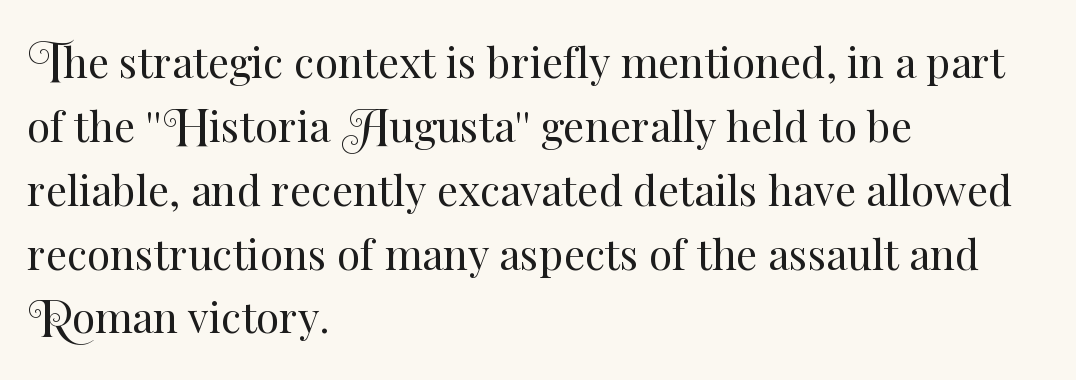
Q: Is the text bold? A: No.
Q: Is the text italic (slanted)? A: No, it is upright.
Q: Is the text underlined? A: No.
Q: How is the paragraph aligned? A: Left-aligned.
Q: Is the spacing between letters normal or unusually wide? A: Normal.
Q: Is the spacing between lines tight, normal or loose? A: Normal.
Q: Width (condensed, normal, or wide)? A: Normal.
Q: Stroke contrast? A: Medium.
Q: x-height? A: Small.
Q: Monospaced? A: No.
